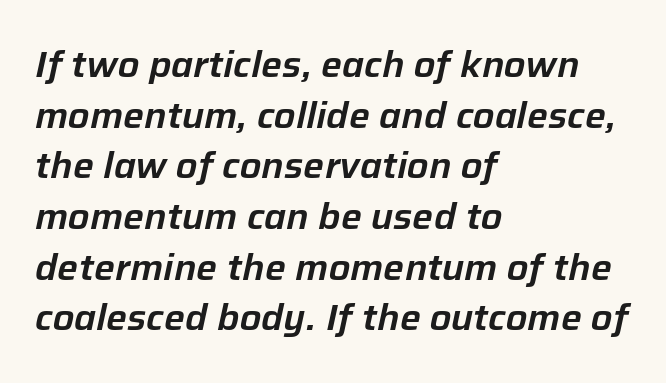
{"italic": "yes", "lean": "right", "slant_degrees": 12, "width": "normal", "stroke_contrast": "low", "x_height": "medium", "monospaced": "no", "underline": "no", "align": "left", "line_spacing": "normal", "line_spacing_ratio": 1.37, "letter_spacing": "normal", "letter_spacing_em": 0.0, "glyph_px": 37}
